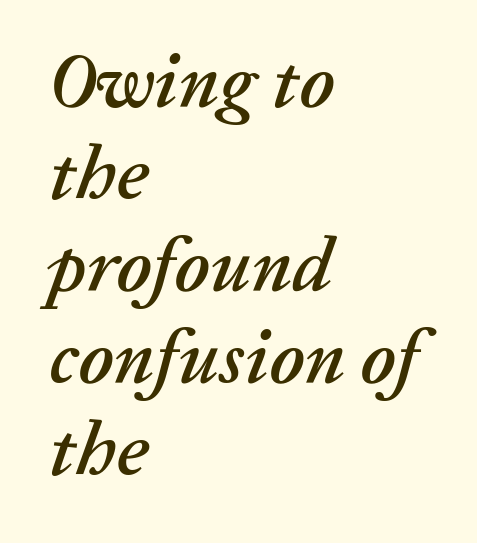
There is no visible air inserted between adjacent glyphs. The rag falls on the right side of this text block. Do the characters align in a grid? No, the font is proportional. The string is rendered with underlining switched off. Notice how the stems are inclined rather than vertical — that's the hallmark of italics.
